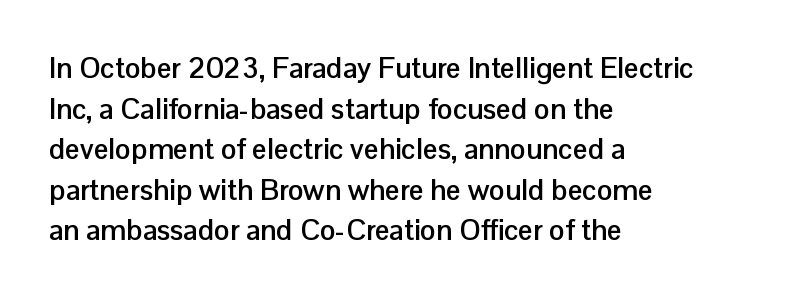
Q: Is the text bold? A: Yes.
Q: Is the text italic (slanted)? A: No, it is upright.
Q: Is the typeface a serif or a sans-serif typeface? A: Sans-serif.
Q: Is the text underlined? A: No.
Q: How is the paragraph aligned? A: Left-aligned.
Q: Is the spacing between letters normal or unusually wide? A: Normal.
Q: Is the spacing between lines tight, normal or loose? A: Normal.
Q: Width (condensed, normal, or wide)? A: Normal.
Q: Stroke contrast? A: Low.
Q: x-height? A: Medium.
Q: Monospaced? A: No.
